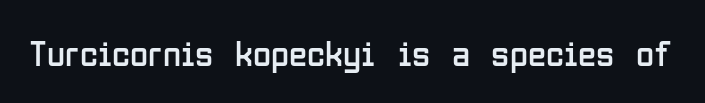
Q: Is the text bold? A: No.
Q: Is the text italic (slanted)? A: No, it is upright.
Q: Is the typeface a serif or a sans-serif typeface? A: Sans-serif.
Q: Is the text underlined? A: No.
Q: Is the spacing between letters normal or unusually wide? A: Normal.
Q: Width (condensed, normal, or wide)? A: Condensed.
Q: Stroke contrast? A: Low.
Q: x-height? A: Medium.
Q: Monospaced? A: No.
